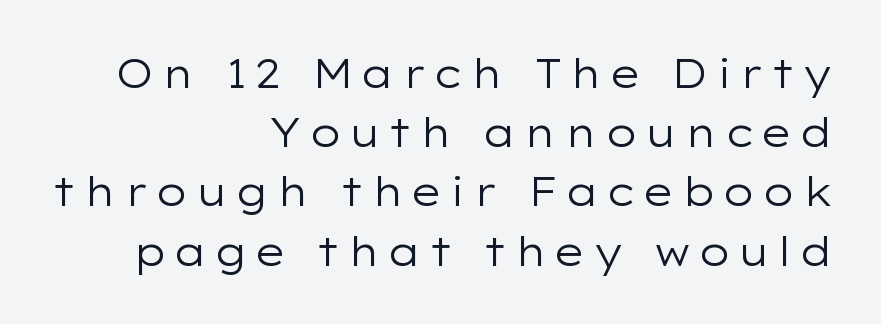
Each line ends at the same right margin while the left side varies. Honestly, the row spacing looks completely unremarkable. The passage shown is not underscored anywhere. Italic: no, the glyphs are upright roman. Character widths vary here, with narrow letters taking less room than wide ones. These lines are composed in type without serifs.
